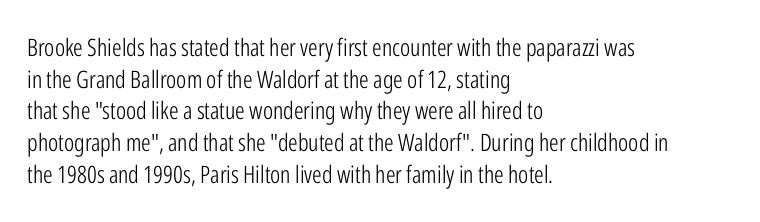
Q: Is the text bold? A: No.
Q: Is the text italic (slanted)? A: No, it is upright.
Q: Is the text underlined? A: No.
Q: How is the paragraph aligned? A: Left-aligned.
Q: Is the spacing between letters normal or unusually wide? A: Normal.
Q: Is the spacing between lines tight, normal or loose? A: Normal.
